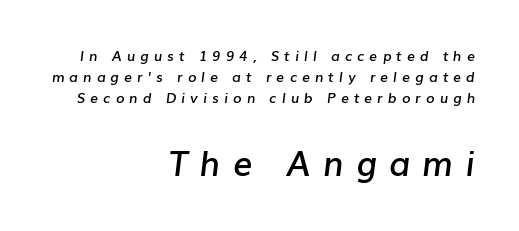
If you drew a ruler down the right edge, every line would touch it. Every letter is mildly thick-stroked: semibold rather than bold. Regular leading. Only glyphs here, with clear space below each row.
